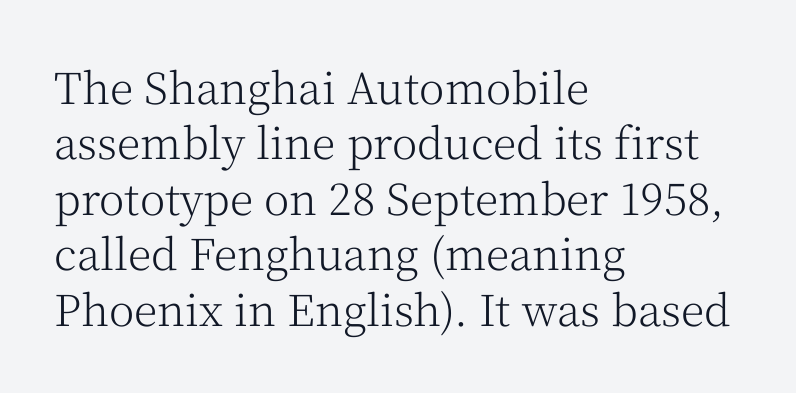
{"serif": "yes", "italic": "no", "bold": "no", "weight": "light", "width": "normal", "stroke_contrast": "medium", "x_height": "medium", "monospaced": "no", "underline": "no", "align": "left", "line_spacing": "normal", "line_spacing_ratio": 1.29, "letter_spacing": "normal", "letter_spacing_em": 0.0, "glyph_px": 43}
